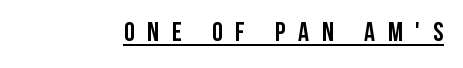
Weight: bold. Glyph-to-glyph distance is far greater than everyday printed text. Students, observe the line beneath the letters — that is underlining. Posture: straight, roman, zero tilt.
